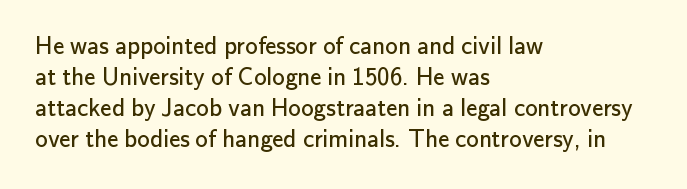
The image shows 25 px text type, upright; set left-aligned, line spacing 1.24x, normal letter spacing, not underlined.
